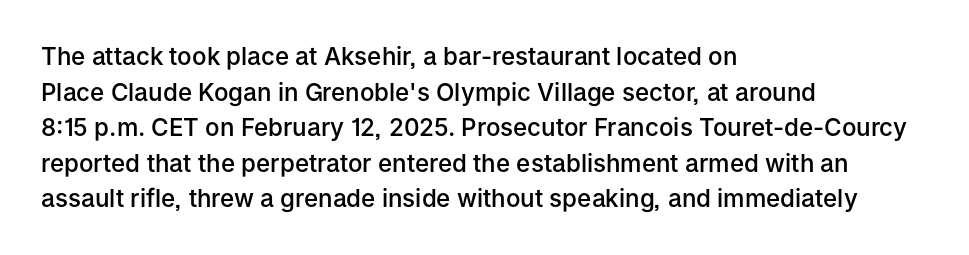
The image shows 24 px text type, upright; set left-aligned, normal line spacing (1.48x), normal letter spacing, not underlined.
